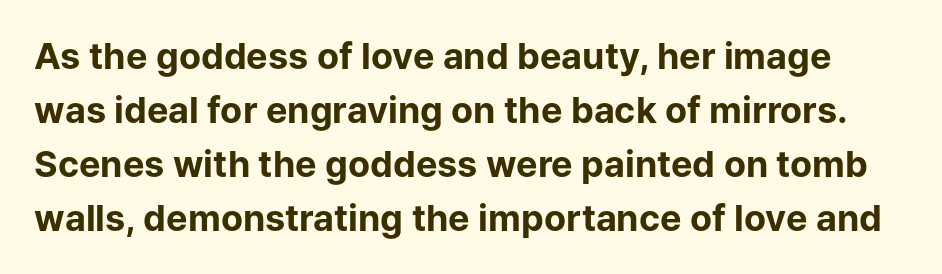
The image shows 36 px bold sans-serif type, upright; set normal line spacing (1.5x), normal letter spacing, not underlined; low stroke contrast and a medium x-height.
